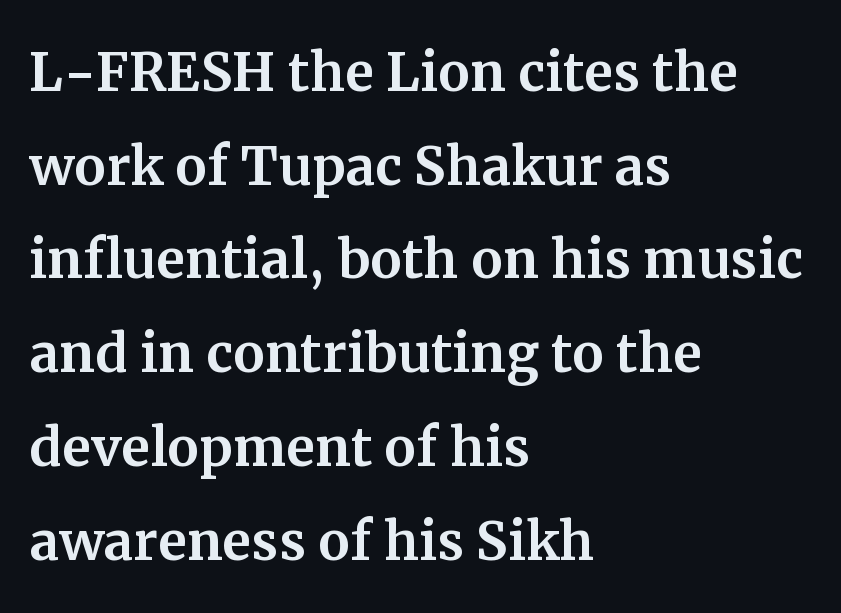
The image shows 71 px serif type, upright; set left-aligned, normal line spacing (1.32x), normal letter spacing, not underlined; medium stroke contrast and a medium x-height.
